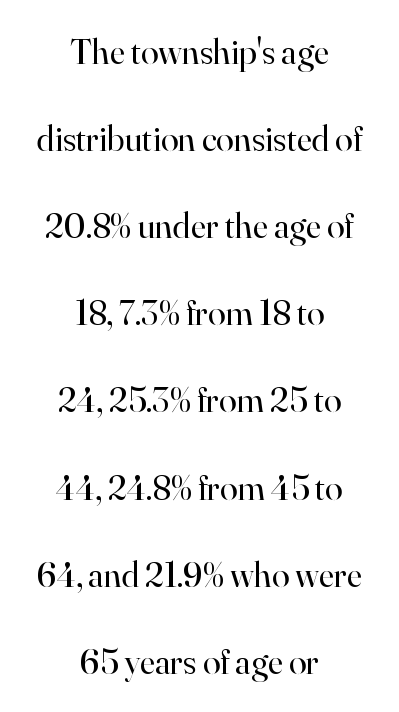
{"serif": "yes", "italic": "no", "bold": "no", "weight": "regular", "width": "normal", "stroke_contrast": "high", "x_height": "small", "monospaced": "no", "underline": "no", "align": "center", "line_spacing": "loose", "line_spacing_ratio": 2.42, "letter_spacing": "normal", "letter_spacing_em": 0.0, "glyph_px": 36}
